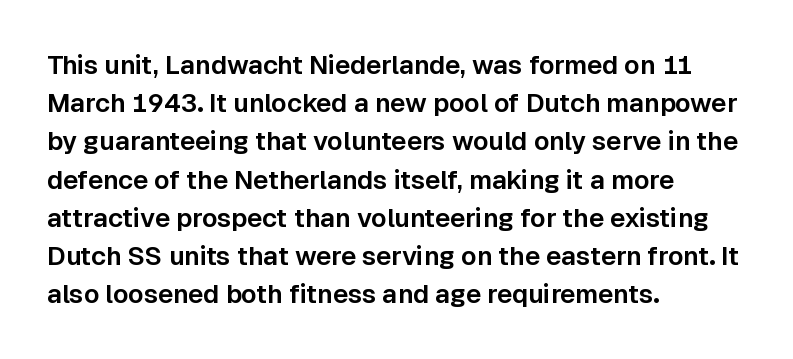
Q: Is the text italic (slanted)? A: No, it is upright.
Q: Is the text underlined? A: No.
Q: How is the paragraph aligned? A: Left-aligned.
Q: Is the spacing between letters normal or unusually wide? A: Normal.
Q: Is the spacing between lines tight, normal or loose? A: Normal.
